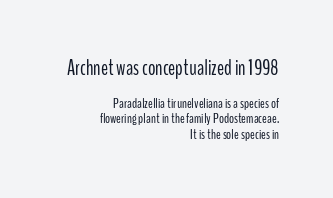
The typeface has the unassuming heft of standard copy or less. Which margin do the lines hug? The right one — the left edge is uneven. The space beneath each line is pristine and unruled. The font's upright variant was chosen for this text. The block sitting higher on the canvas is the one with enlarged characters. Tracking value appears to be zero — textbook default spacing.
